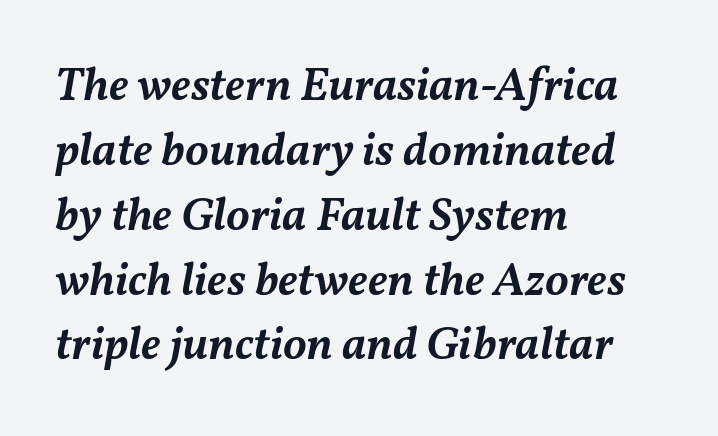
Q: Is the text bold? A: Semi-bold.
Q: Is the text italic (slanted)? A: Yes, it leans right by about 11 degrees.
Q: Is the text underlined? A: No.
Q: How is the paragraph aligned? A: Left-aligned.
Q: Is the spacing between letters normal or unusually wide? A: Normal.
Q: Is the spacing between lines tight, normal or loose? A: Normal.
Q: Width (condensed, normal, or wide)? A: Normal.
Q: Stroke contrast? A: Medium.
Q: x-height? A: Medium.
Q: Monospaced? A: No.
